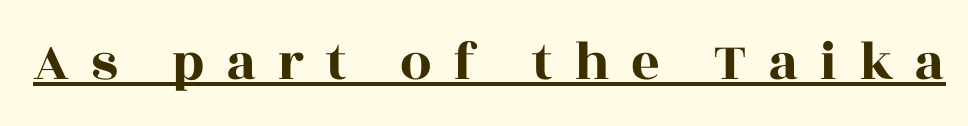
Q: Is the text italic (slanted)? A: No, it is upright.
Q: Is the typeface a serif or a sans-serif typeface? A: Serif.
Q: Is the text underlined? A: Yes.
Q: Is the spacing between letters normal or unusually wide? A: Unusually wide.
Q: Width (condensed, normal, or wide)? A: Wide.
Q: x-height? A: Large.
Q: Monospaced? A: No.
